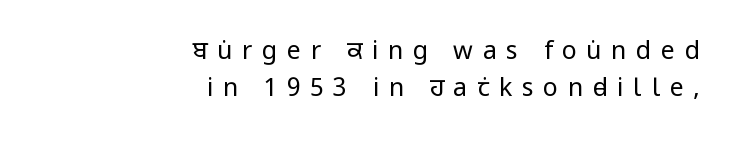
Typeset ragged left — the right edge is the straight one. Caption: expanded tracking, letters set apart. Posture: vertical. The typeface has the unassuming heft of standard copy or less. Whoever set this chose a conventional vertical rhythm. Letters rest on an invisible, unmarked baseline.
